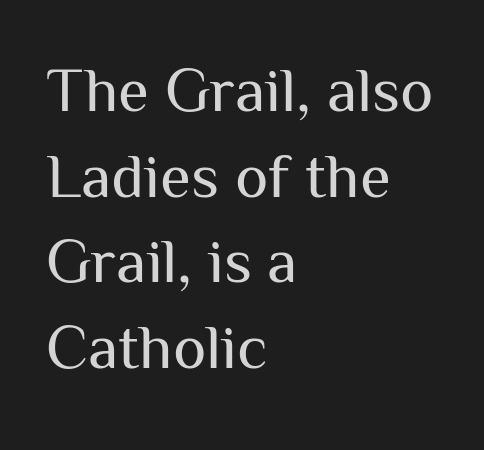
The typeface chosen for these lines omits serifs. No extra tracking has been applied to these lines. Successive baselines arrive at the customary interval. No heavy texture on the line: the type isn't bold.
